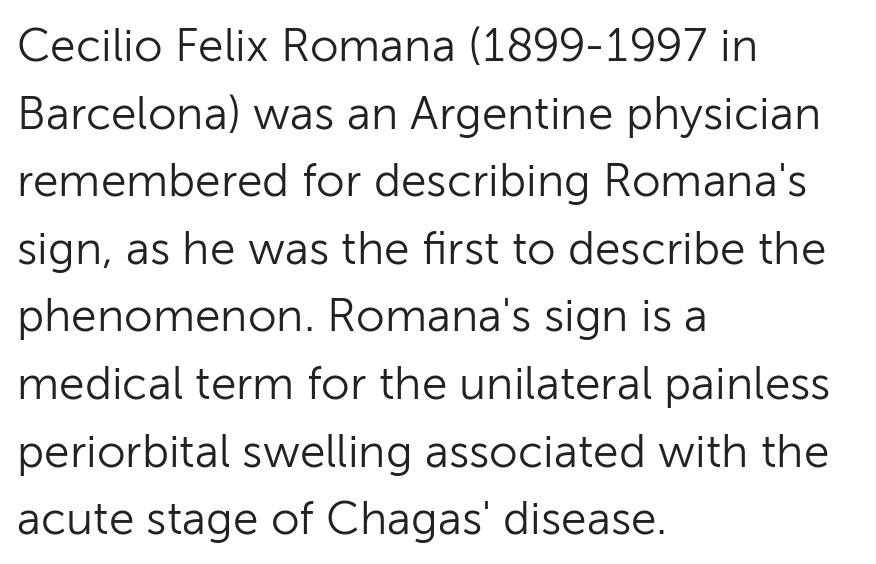
{"serif": "no", "italic": "no", "bold": "no", "weight": "light", "width": "normal", "stroke_contrast": "low", "x_height": "medium", "monospaced": "no", "underline": "no", "align": "left", "line_spacing": "normal", "line_spacing_ratio": 1.47, "letter_spacing": "normal", "letter_spacing_em": 0.0, "glyph_px": 46}
